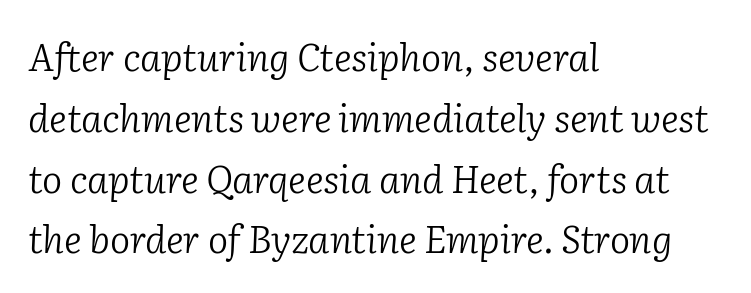
{"serif": "yes", "italic": "yes", "lean": "right", "slant_degrees": 2, "bold": "no", "weight": "light", "width": "normal", "stroke_contrast": "low", "x_height": "medium", "monospaced": "no", "underline": "no", "align": "left", "line_spacing": "normal", "line_spacing_ratio": 1.6, "letter_spacing": "normal", "letter_spacing_em": 0.0, "glyph_px": 38}
